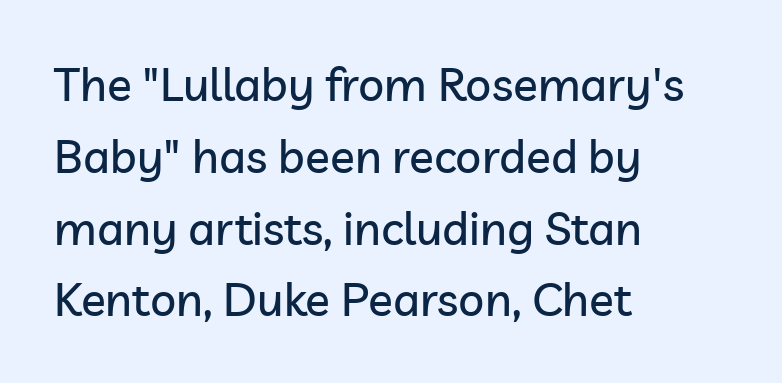
{"serif": "no", "italic": "no", "width": "normal", "stroke_contrast": "low", "x_height": "medium", "monospaced": "no", "underline": "no", "align": "left", "line_spacing": "normal", "line_spacing_ratio": 1.56, "letter_spacing": "normal", "letter_spacing_em": 0.0, "glyph_px": 46}
